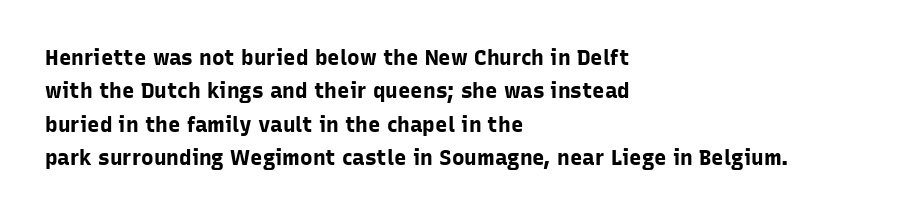
{"italic": "no", "bold": "yes", "underline": "no", "align": "left", "line_spacing": "normal", "line_spacing_ratio": 1.59, "letter_spacing": "normal", "letter_spacing_em": 0.0, "glyph_px": 21}
